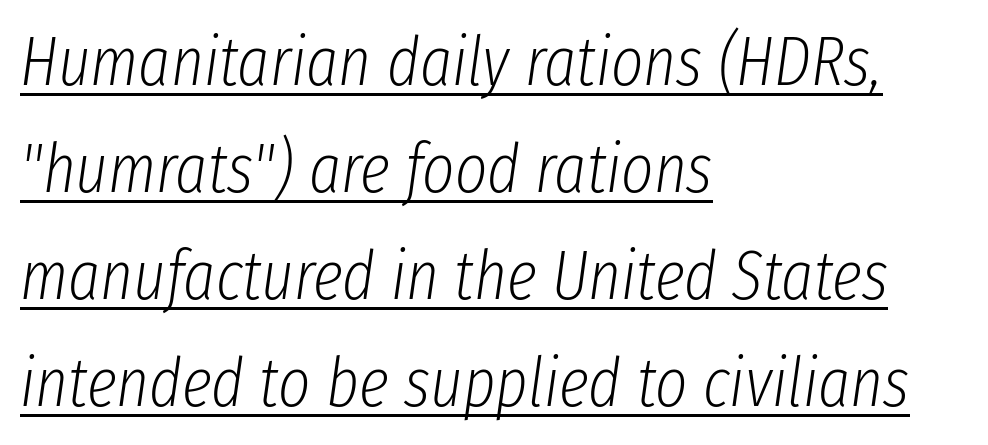
{"italic": "yes", "lean": "right", "slant_degrees": 8, "bold": "no", "weight": "light", "width": "condensed", "stroke_contrast": "low", "x_height": "medium", "monospaced": "no", "underline": "yes", "align": "left", "line_spacing": "normal", "line_spacing_ratio": 1.55, "letter_spacing": "normal", "letter_spacing_em": 0.0, "glyph_px": 69}
